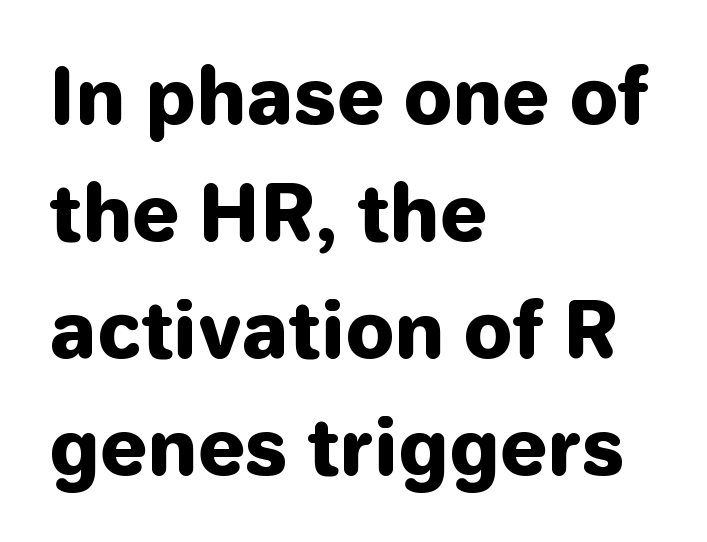
Q: Is the text bold? A: Yes.
Q: Is the text italic (slanted)? A: No, it is upright.
Q: Is the typeface a serif or a sans-serif typeface? A: Sans-serif.
Q: Is the text underlined? A: No.
Q: How is the paragraph aligned? A: Left-aligned.
Q: Is the spacing between letters normal or unusually wide? A: Normal.
Q: Is the spacing between lines tight, normal or loose? A: Normal.
Q: Width (condensed, normal, or wide)? A: Normal.
Q: Stroke contrast? A: Low.
Q: x-height? A: Medium.
Q: Monospaced? A: No.
